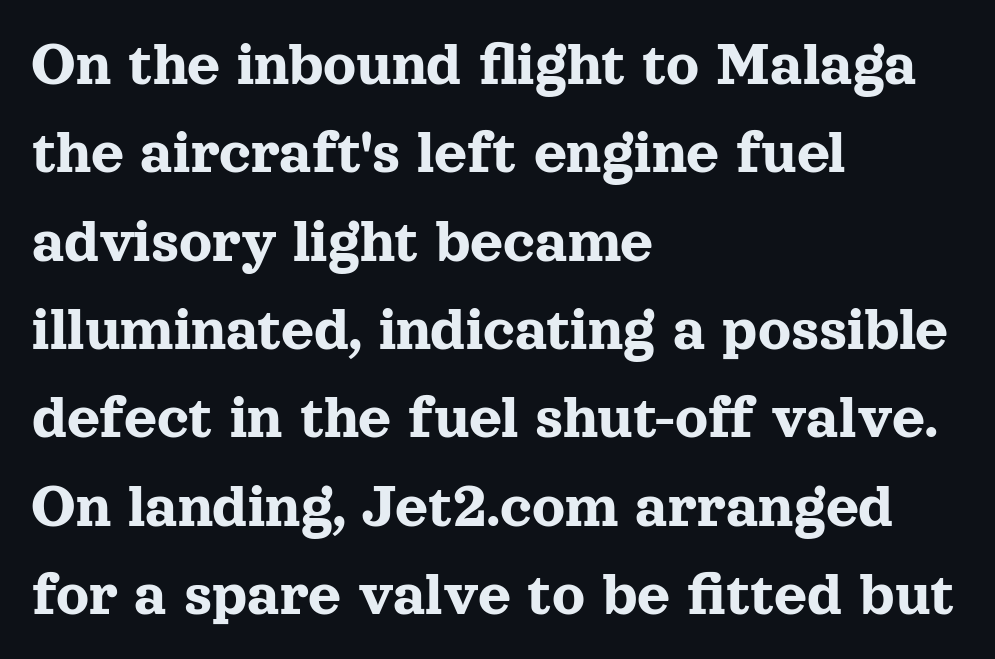
Characters follow at the spacing the type designer built in. One-word summary of the alignment: left. A typesetter would mark this as roman, not italic. Check the space under the baseline: it is left empty. Varying glyph widths throughout — classic text-font behaviour.
